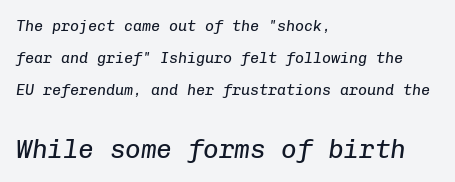
The vertical gap from one line to the next is large. These lines stack with their left ends in a neat column. Each row of text sits above clean, open space. The glyphs look as if they've been sheared to an angle. The passage shown has conventional tracking throughout.
